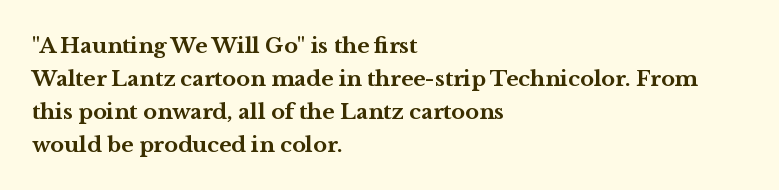
The sample has been set heavy, in full bold. Any mark beneath the type? The region is blank. The ragged edge is on the right, which tells us the setting is flush left. This sample uses plain, unmodified letter spacing. Posture: vertical. Does the leading feel generous? No, just average.
